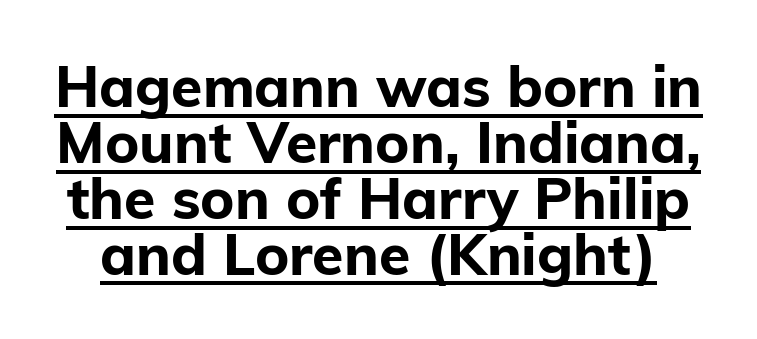
The image shows 57 px bold sans-serif type, upright; set tight line spacing (0.98x), normal letter spacing, underlined; low stroke contrast and a medium x-height.
